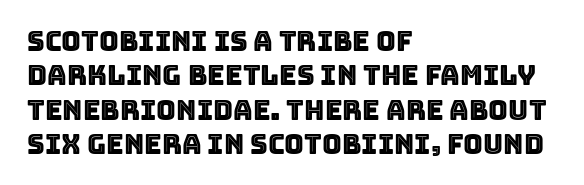
Q: Is the text italic (slanted)? A: No, it is upright.
Q: Is the text underlined? A: No.
Q: How is the paragraph aligned? A: Left-aligned.
Q: Is the spacing between letters normal or unusually wide? A: Normal.
Q: Is the spacing between lines tight, normal or loose? A: Normal.
